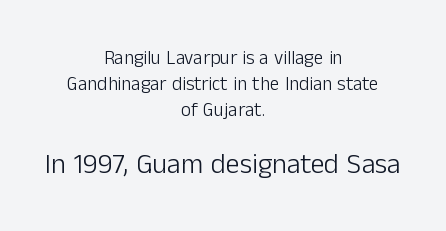
{"serif": "no", "italic": "no", "bold": "no", "weight": "light", "width": "normal", "stroke_contrast": "low", "x_height": "medium", "monospaced": "no", "underline": "no", "align": "center", "line_spacing": "normal", "line_spacing_ratio": 1.37, "letter_spacing": "normal", "letter_spacing_em": 0.0, "larger_block": "second", "size_ratio": 1.47, "glyph_px": 28}
